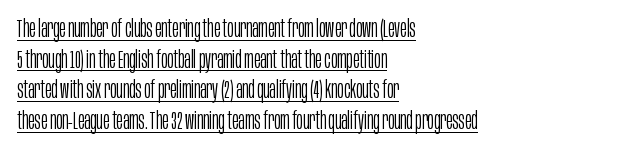
The image shows 24 px text type, upright; set left-aligned, normal line spacing (1.28x), normal letter spacing, underlined.
